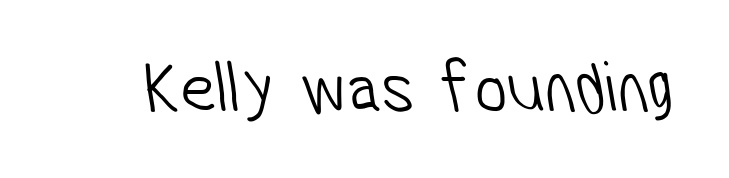
The image shows 73 px light, condensed sans-serif type; set normal letter spacing, not underlined; low stroke contrast and a medium x-height.
